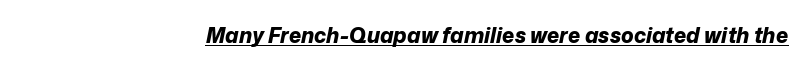
{"italic": "yes", "lean": "right", "slant_degrees": 12, "bold": "yes", "underline": "yes", "letter_spacing": "normal", "letter_spacing_em": 0.0, "glyph_px": 21}
